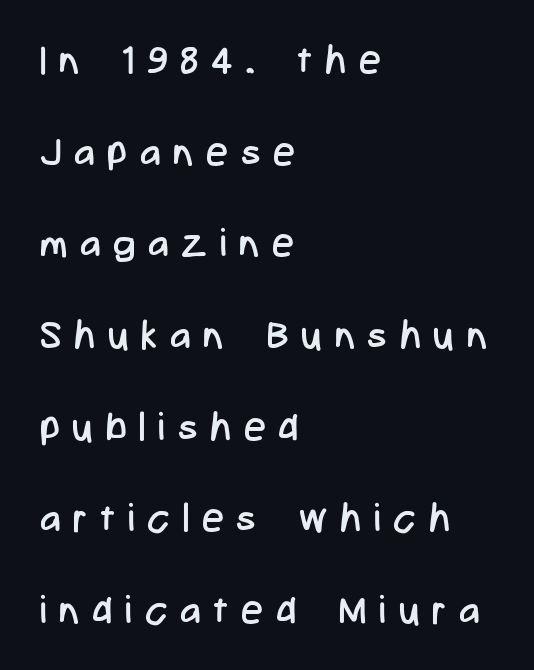
The image shows 39 px regular-weight, condensed sans-serif type, upright; set left-aligned, loose line spacing (2.35x), unusually wide letter spacing (+0.33 em), not underlined; low stroke contrast and a medium x-height.
